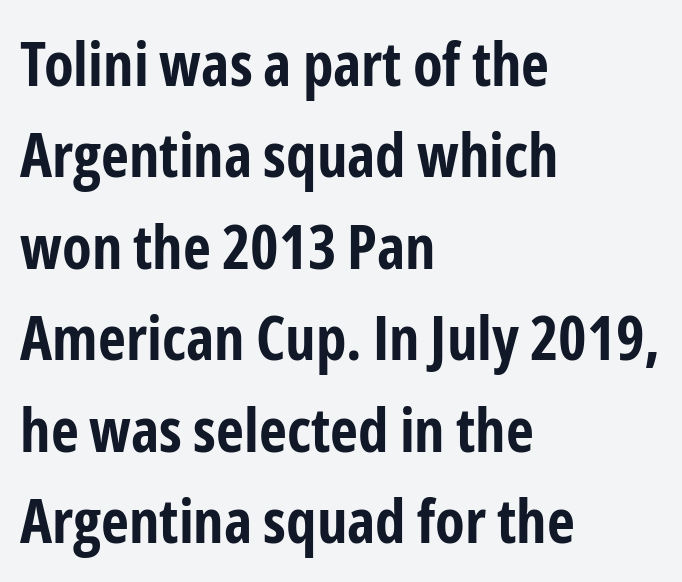
The image shows 61 px bold, condensed sans-serif type, upright; set left-aligned, normal line spacing (1.5x), normal letter spacing, not underlined; low stroke contrast and a medium x-height.
